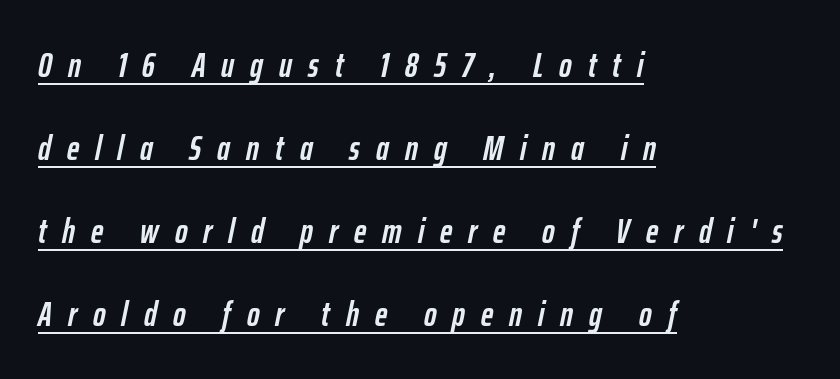
{"italic": "yes", "lean": "right", "slant_degrees": 12, "bold": "yes", "weight": "semibold", "width": "condensed", "stroke_contrast": "low", "x_height": "medium", "monospaced": "no", "underline": "yes", "align": "left", "line_spacing": "loose", "line_spacing_ratio": 2.44, "letter_spacing": "wide", "letter_spacing_em": 0.47, "glyph_px": 34}
